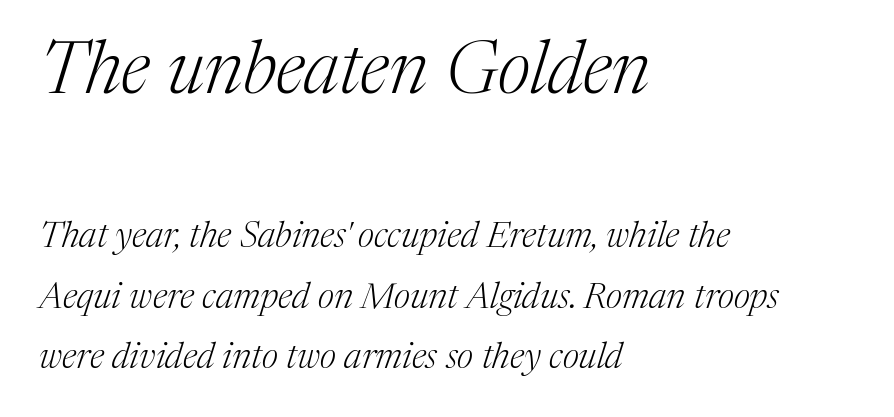
{"serif": "yes", "italic": "yes", "lean": "right", "slant_degrees": 17, "bold": "no", "weight": "light", "width": "normal", "stroke_contrast": "medium", "x_height": "medium", "monospaced": "no", "underline": "no", "align": "left", "line_spacing": "normal", "line_spacing_ratio": 1.68, "letter_spacing": "normal", "letter_spacing_em": 0.0, "larger_block": "first", "size_ratio": 2.03, "glyph_px": 73}
